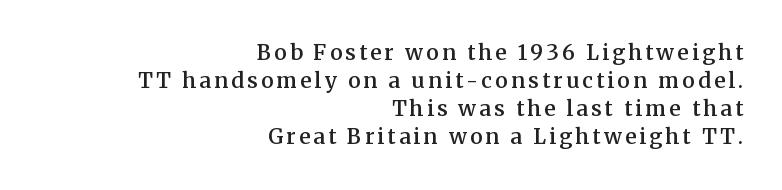
This is the regular roman posture of the typeface. Typesetter's note: demi weight, one step under bold. Decoration check: the copy has no underline. The rendering uses a moderate line-height, typical for paragraphs. If you drew a ruler down the right edge, every line would touch it.
